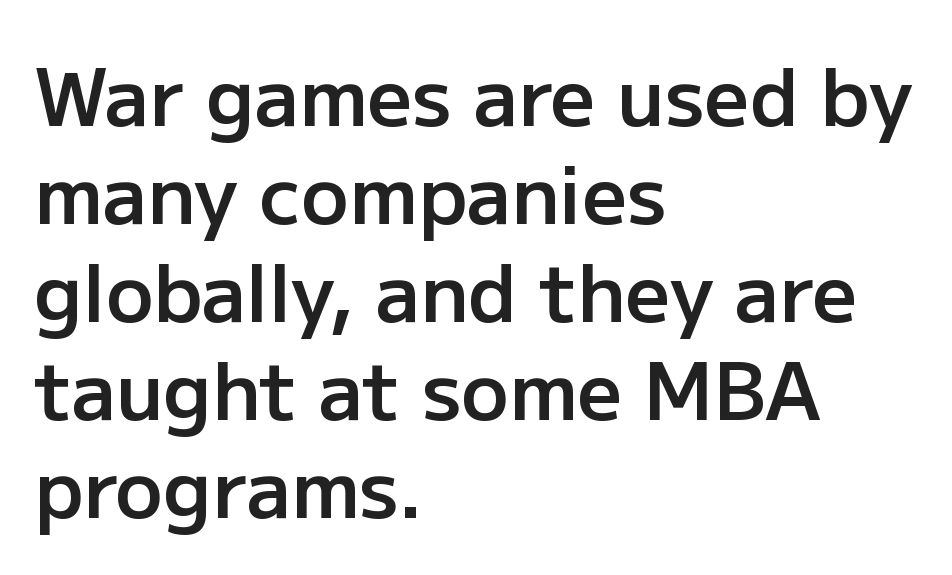
{"serif": "no", "italic": "no", "bold": "semi", "weight": "semibold", "width": "normal", "stroke_contrast": "low", "x_height": "medium", "monospaced": "no", "underline": "no", "align": "left", "line_spacing_ratio": 1.24, "letter_spacing": "normal", "letter_spacing_em": 0.0, "glyph_px": 79}
